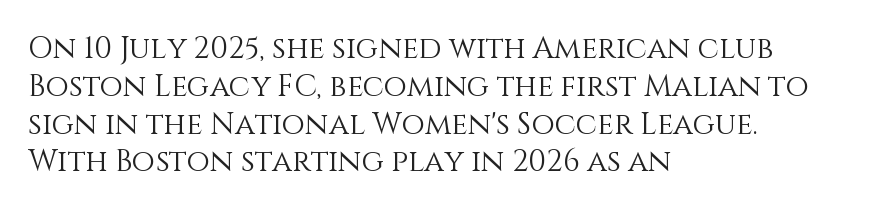
The image shows 30 px light type, upright; set left-aligned, normal line spacing (1.26x), normal letter spacing, not underlined; medium stroke contrast and a large x-height.
